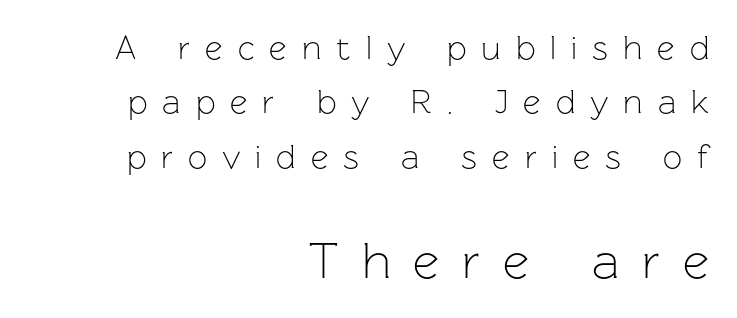
Q: Is the text bold? A: No.
Q: Is the text italic (slanted)? A: No, it is upright.
Q: Is the typeface a serif or a sans-serif typeface? A: Sans-serif.
Q: Is the text underlined? A: No.
Q: How is the paragraph aligned? A: Right-aligned.
Q: Is the spacing between letters normal or unusually wide? A: Unusually wide.
Q: Is the spacing between lines tight, normal or loose? A: Normal.
Q: Which block of text is set in a larger size, the first (top) or the second (bottom)? A: The second (bottom) one.
Q: Width (condensed, normal, or wide)? A: Normal.
Q: Stroke contrast? A: Low.
Q: x-height? A: Medium.
Q: Monospaced? A: No.
